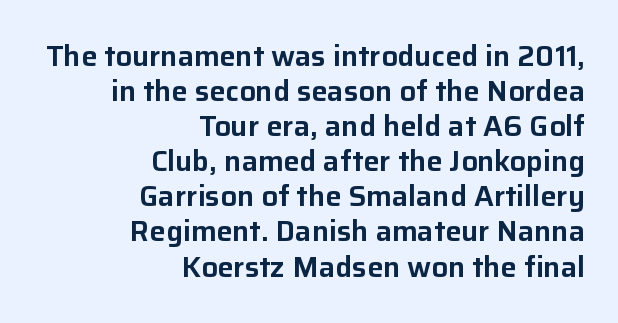
{"serif": "no", "italic": "no", "width": "normal", "stroke_contrast": "low", "x_height": "medium", "monospaced": "no", "underline": "no", "align": "right", "line_spacing_ratio": 1.21, "letter_spacing": "normal", "letter_spacing_em": 0.0, "glyph_px": 29}
